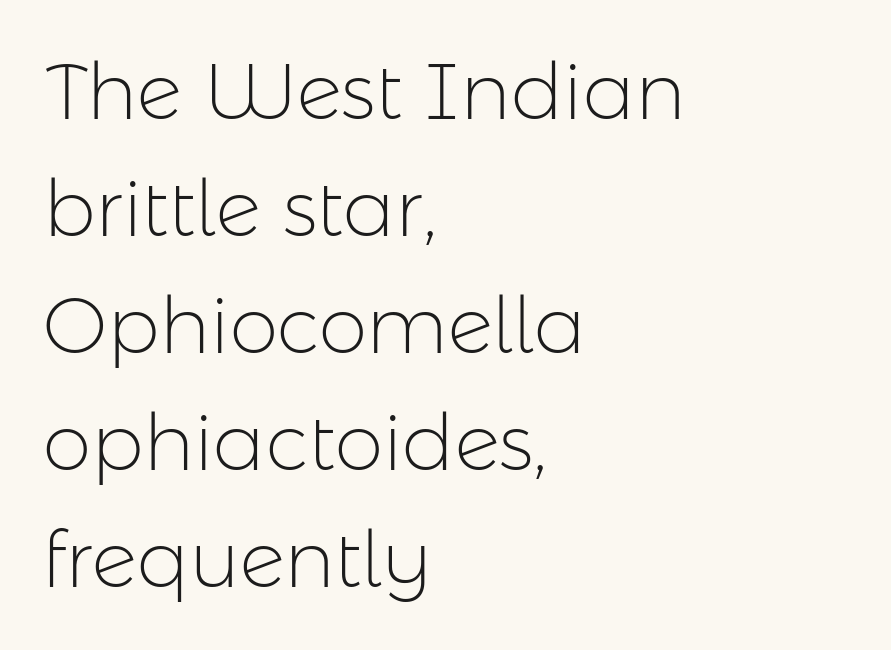
The image shows 78 px light sans-serif type, upright; set left-aligned, normal line spacing (1.5x), normal letter spacing, not underlined; low stroke contrast and a medium x-height.
